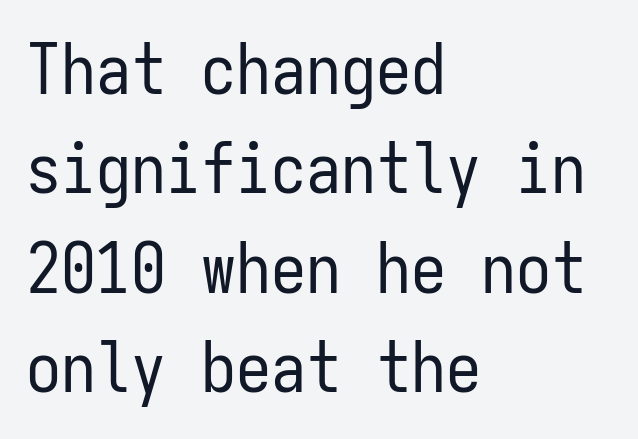
{"serif": "no", "italic": "no", "bold": "no", "weight": "regular", "width": "condensed", "stroke_contrast": "low", "x_height": "medium", "monospaced": "yes", "underline": "no", "align": "left", "line_spacing": "normal", "line_spacing_ratio": 1.42, "letter_spacing": "normal", "letter_spacing_em": 0.0, "glyph_px": 70}
